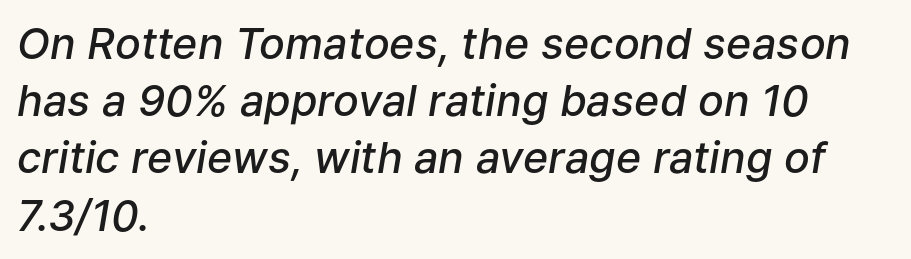
The image shows 43 px semibold type, italic (leaning right); set left-aligned, normal line spacing (1.33x), normal letter spacing, not underlined; low stroke contrast and a medium x-height.
